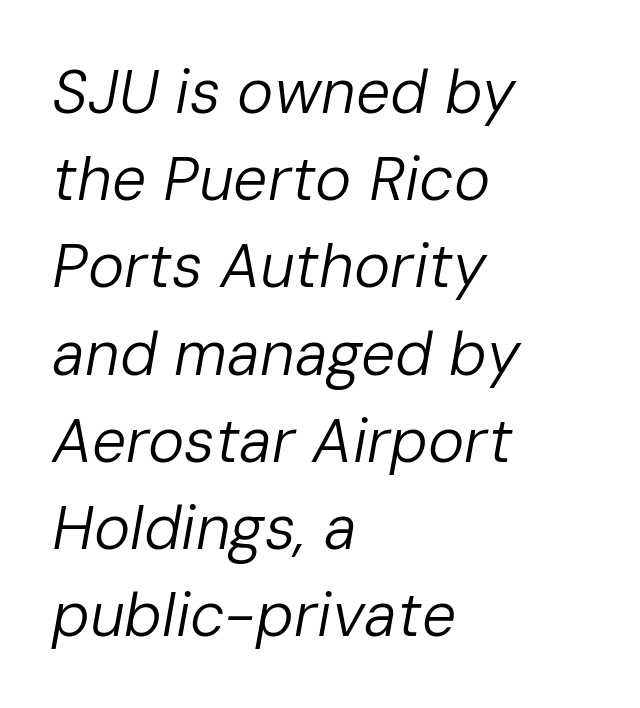
The image shows 61 px regular-weight type, italic (leaning right); set left-aligned, normal line spacing (1.43x), normal letter spacing, not underlined; low stroke contrast and a medium x-height.
